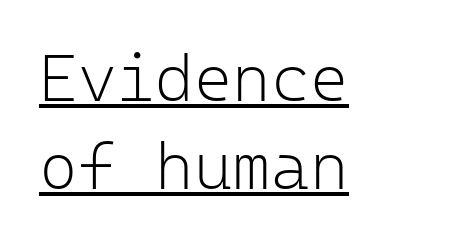
Spacing verdict: monospaced, one width for all characters. These lines were composed using upright roman letters. You can tell from the bare stems that sans-serif type was used. Rows of type keep a routine distance in the vertical direction. Vertical stems look standard width or narrower in stroke. Underline: present.
